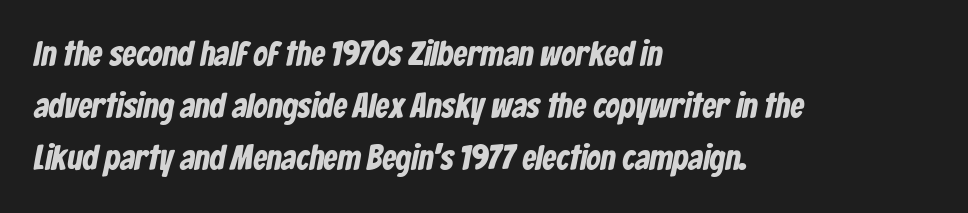
Q: Is the typeface a serif or a sans-serif typeface? A: Sans-serif.
Q: Is the text underlined? A: No.
Q: How is the paragraph aligned? A: Left-aligned.
Q: Is the spacing between letters normal or unusually wide? A: Normal.
Q: Is the spacing between lines tight, normal or loose? A: Normal.
Q: Width (condensed, normal, or wide)? A: Condensed.
Q: Stroke contrast? A: Low.
Q: x-height? A: Medium.
Q: Monospaced? A: No.
